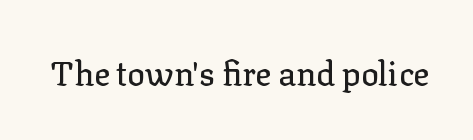
{"serif": "yes", "italic": "no", "width": "normal", "stroke_contrast": "low", "x_height": "medium", "monospaced": "no", "underline": "no", "letter_spacing": "normal", "letter_spacing_em": 0.0, "glyph_px": 33}
